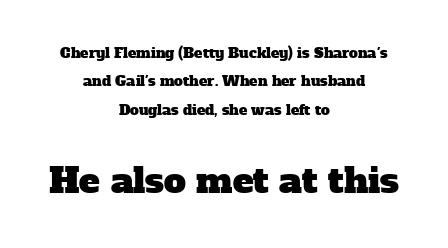
Q: Is the typeface a serif or a sans-serif typeface? A: Serif.
Q: Is the text underlined? A: No.
Q: How is the paragraph aligned? A: Centered.
Q: Is the spacing between letters normal or unusually wide? A: Normal.
Q: Is the spacing between lines tight, normal or loose? A: Loose.
Q: Which block of text is set in a larger size, the first (top) or the second (bottom)? A: The second (bottom) one.
Q: Width (condensed, normal, or wide)? A: Normal.
Q: Stroke contrast? A: Low.
Q: x-height? A: Medium.
Q: Monospaced? A: No.
